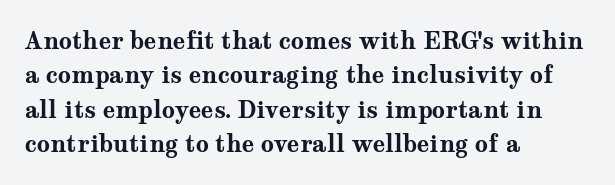
{"italic": "no", "bold": "yes", "underline": "no", "align": "left", "line_spacing": "normal", "line_spacing_ratio": 1.5, "letter_spacing": "normal", "letter_spacing_em": 0.0, "glyph_px": 23}
